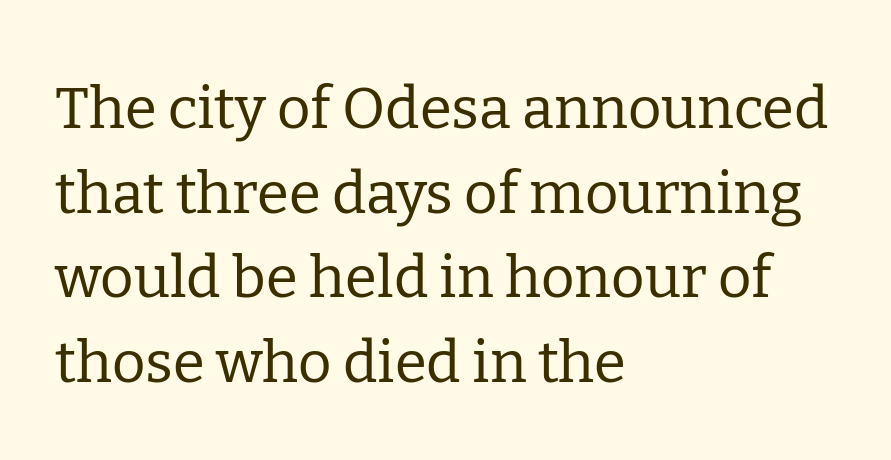
Q: Is the text bold? A: No.
Q: Is the text italic (slanted)? A: No, it is upright.
Q: Is the typeface a serif or a sans-serif typeface? A: Serif.
Q: Is the text underlined? A: No.
Q: How is the paragraph aligned? A: Left-aligned.
Q: Is the spacing between letters normal or unusually wide? A: Normal.
Q: Is the spacing between lines tight, normal or loose? A: Normal.
Q: Width (condensed, normal, or wide)? A: Normal.
Q: Stroke contrast? A: Low.
Q: x-height? A: Medium.
Q: Monospaced? A: No.
